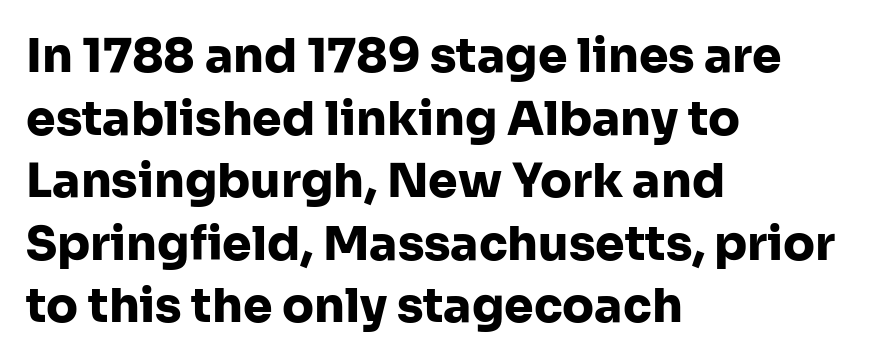
Each letter keeps its own natural width here, so spacing adapts to shape. The specimen omits any rule beneath the text block's lines. In terms of weight, the rendering is a true, heavy bold. This sample uses a sans-serif face. Horizontal alignment here is leftward, the default for most running prose. A typesetter would mark this as roman, not italic.
